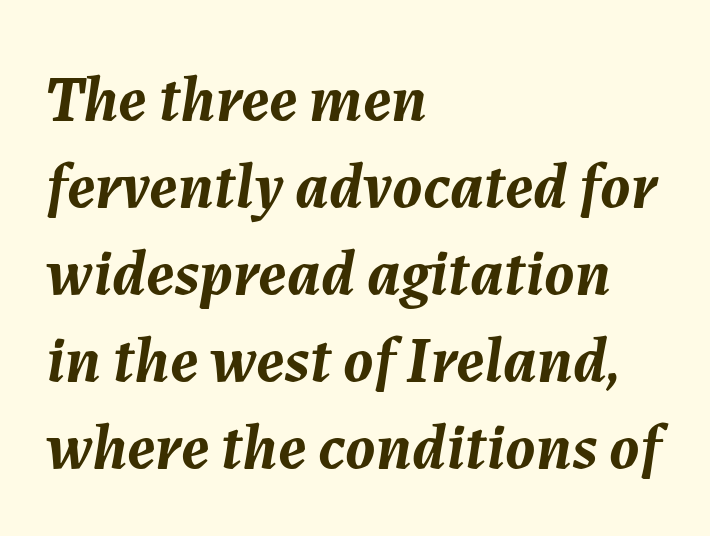
{"italic": "yes", "lean": "right", "slant_degrees": 7, "bold": "yes", "weight": "semibold", "width": "normal", "stroke_contrast": "medium", "x_height": "medium", "monospaced": "no", "underline": "no", "align": "left", "line_spacing": "normal", "line_spacing_ratio": 1.34, "letter_spacing": "normal", "letter_spacing_em": 0.0, "glyph_px": 65}
